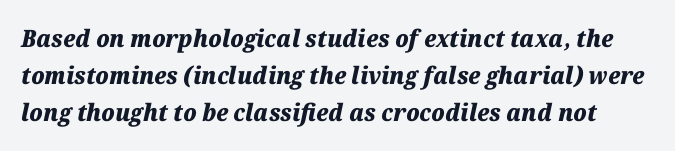
As a designer I'd log this as weight 700, bold. Standard letterfit; no display-style spreading of the glyphs. The area under the type is left untouched. Rendered with sloped, italic letterforms. Successive baselines arrive at the customary interval.
